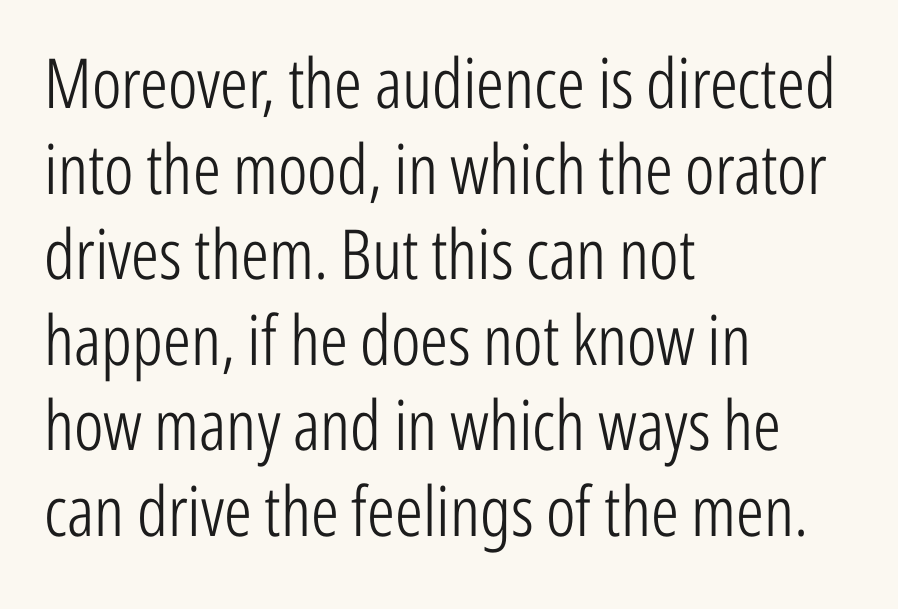
Q: Is the text bold? A: No.
Q: Is the text italic (slanted)? A: No, it is upright.
Q: Is the typeface a serif or a sans-serif typeface? A: Sans-serif.
Q: Is the text underlined? A: No.
Q: How is the paragraph aligned? A: Left-aligned.
Q: Is the spacing between letters normal or unusually wide? A: Normal.
Q: Width (condensed, normal, or wide)? A: Condensed.
Q: Stroke contrast? A: Low.
Q: x-height? A: Medium.
Q: Monospaced? A: No.
